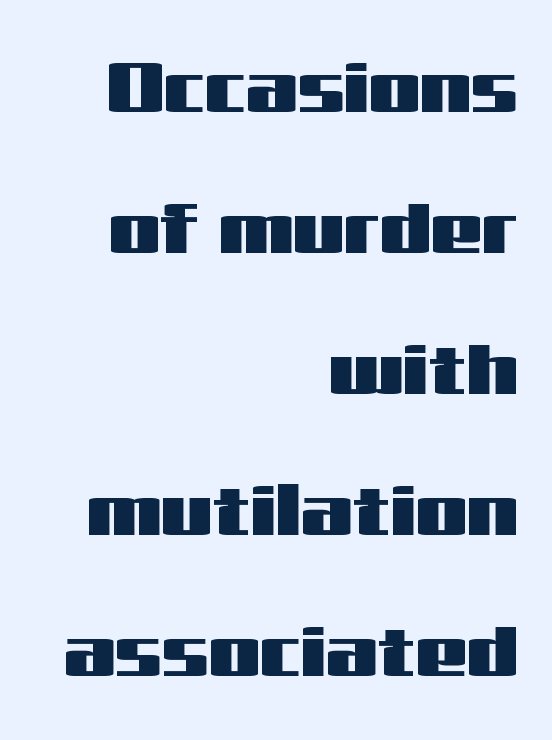
Tracking here is standard; glyphs follow each other at the usual distance. A typesetter would call this leading open, well beyond the default. These lines are rendered in a variable-pitch font. Underline: absent.
